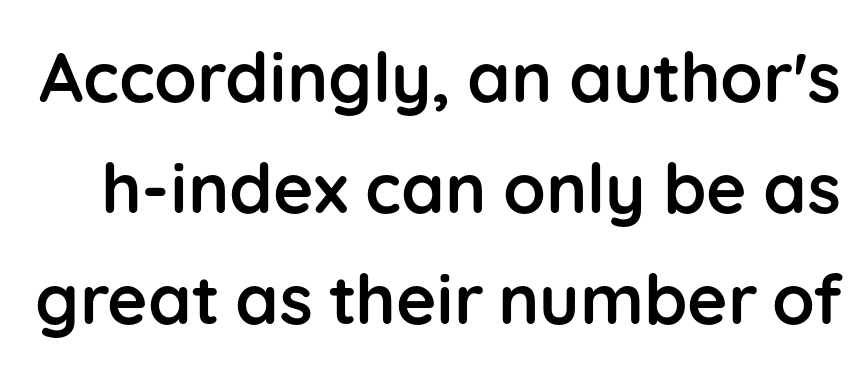
{"serif": "no", "italic": "no", "bold": "yes", "weight": "semibold", "width": "normal", "stroke_contrast": "low", "x_height": "medium", "monospaced": "no", "underline": "no", "line_spacing": "normal", "line_spacing_ratio": 1.61, "letter_spacing": "normal", "letter_spacing_em": 0.0, "glyph_px": 69}
